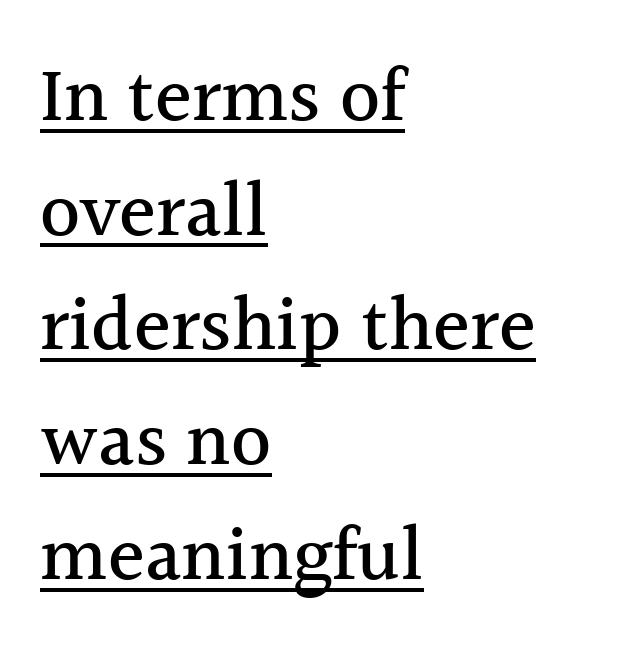
{"serif": "yes", "italic": "no", "width": "normal", "x_height": "medium", "monospaced": "no", "underline": "yes", "align": "left", "line_spacing": "normal", "line_spacing_ratio": 1.49, "letter_spacing": "normal", "letter_spacing_em": 0.0, "glyph_px": 77}
